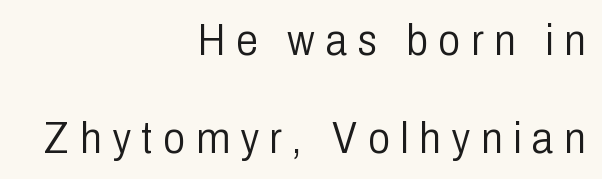
The image shows 44 px light, condensed sans-serif type, upright; set right-aligned, loose line spacing (2.22x), unusually wide letter spacing (+0.24 em), not underlined; low stroke contrast and a medium x-height.
